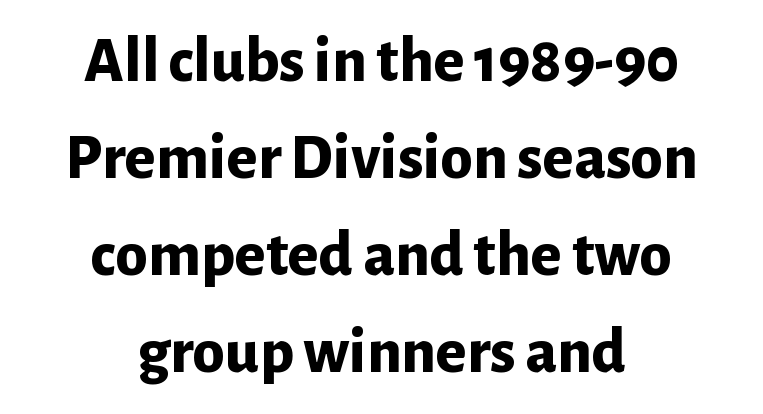
Q: Is the text bold? A: Yes.
Q: Is the text italic (slanted)? A: No, it is upright.
Q: Is the typeface a serif or a sans-serif typeface? A: Sans-serif.
Q: Is the text underlined? A: No.
Q: How is the paragraph aligned? A: Centered.
Q: Is the spacing between letters normal or unusually wide? A: Normal.
Q: Is the spacing between lines tight, normal or loose? A: Normal.
Q: Width (condensed, normal, or wide)? A: Normal.
Q: Stroke contrast? A: Low.
Q: x-height? A: Medium.
Q: Monospaced? A: No.
